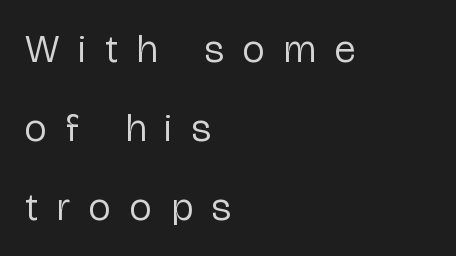
The strokes carry an ordinary text weight at most. A student would call this left alignment; a typographer would say flush left, rag right. This is sans-serif lettering, the kind often seen on screens and signage. Display-style spreading of the glyphs; the letterfit is very open. Do the characters align in a grid? No, the font is proportional. The strip under each line holds only bare page.
